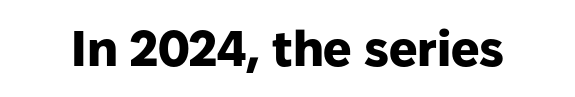
The image shows 50 px heavy sans-serif type, upright; set normal letter spacing, not underlined; low stroke contrast and a medium x-height.
